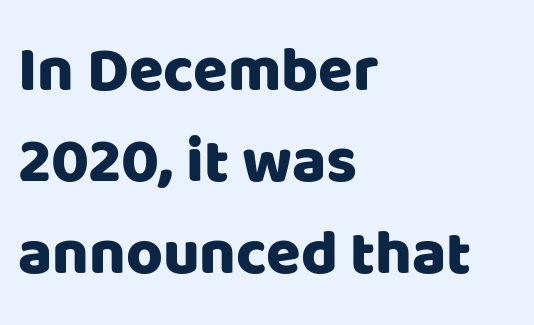
The image shows 63 px sans-serif type, upright; set left-aligned, normal line spacing (1.45x), normal letter spacing, not underlined; low stroke contrast and a large x-height.
